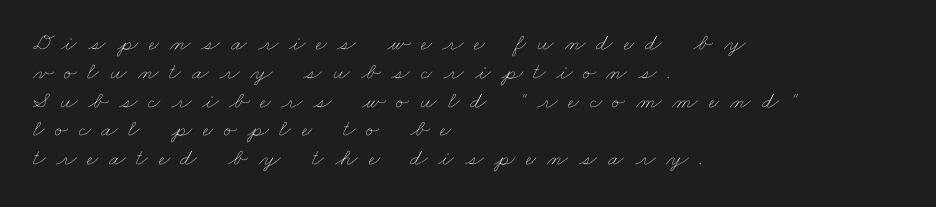
{"bold": "no", "underline": "no", "align": "left", "line_spacing_ratio": 1.2, "letter_spacing": "wide", "letter_spacing_em": 0.44, "glyph_px": 24}
